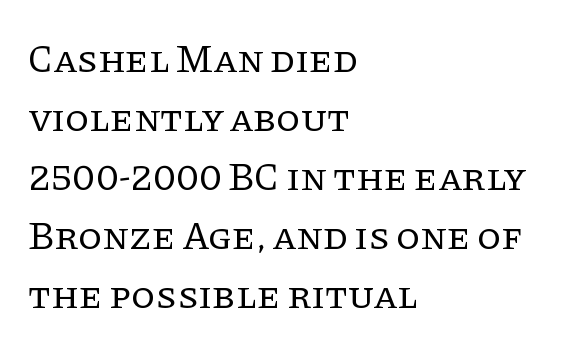
Q: Is the text bold? A: No.
Q: Is the text italic (slanted)? A: No, it is upright.
Q: Is the typeface a serif or a sans-serif typeface? A: Serif.
Q: Is the text underlined? A: No.
Q: How is the paragraph aligned? A: Left-aligned.
Q: Is the spacing between letters normal or unusually wide? A: Normal.
Q: Is the spacing between lines tight, normal or loose? A: Normal.
Q: Width (condensed, normal, or wide)? A: Normal.
Q: Stroke contrast? A: Low.
Q: x-height? A: Large.
Q: Monospaced? A: No.
